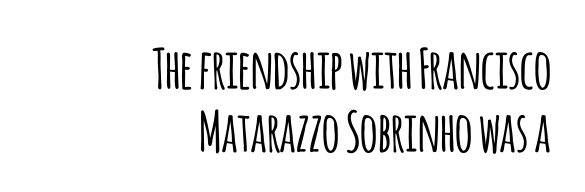
The image shows 55 px condensed sans-serif type, upright; set right-aligned, tight line spacing (1.15x), normal letter spacing, not underlined; low stroke contrast and a large x-height.
